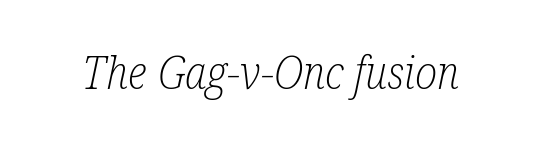
The image shows 45 px light, condensed serif type, italic (leaning right); set normal letter spacing, not underlined; low stroke contrast and a medium x-height.
